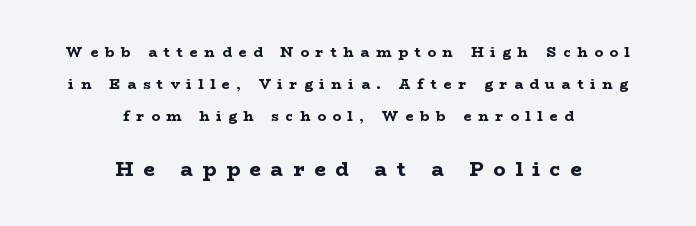
Each glyph is drawn with heavy, bold strokes. Look at the glyph heights: the lower group is clearly the bigger setting. The rendering positions every line midway between the sides. The block of text is sparse from top to bottom, with ample space between rows. You could only call the tracking loose — the letters float apart. Italic? Not at all — the glyphs are vertical.
